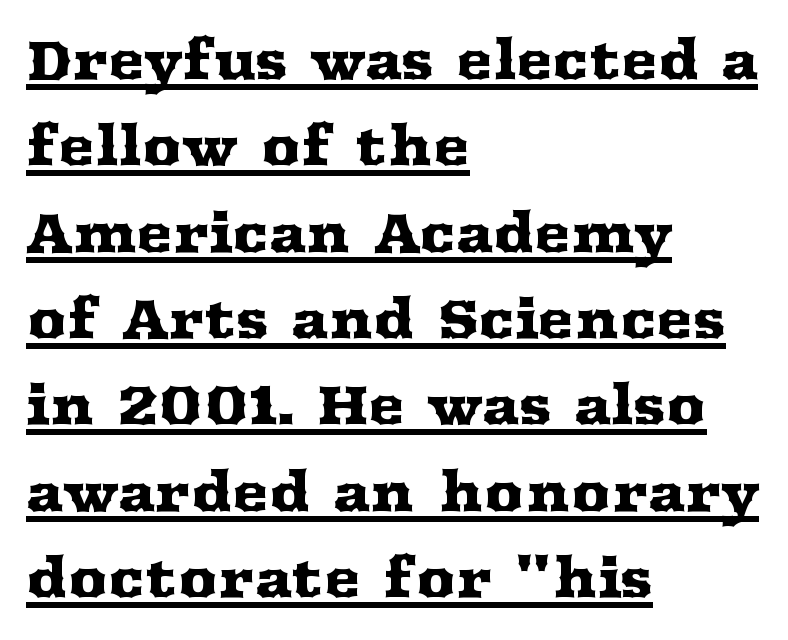
Which margin do the lines hug? The left one — the right edge is uneven. This rendering features underlined lettering. Tracking value appears to be zero — textbook default spacing. These lines are rendered in a variable-pitch font. This sample uses an upright cut, with every glyph sitting square on the baseline. Letterform terminals end in serifs throughout the passage.
